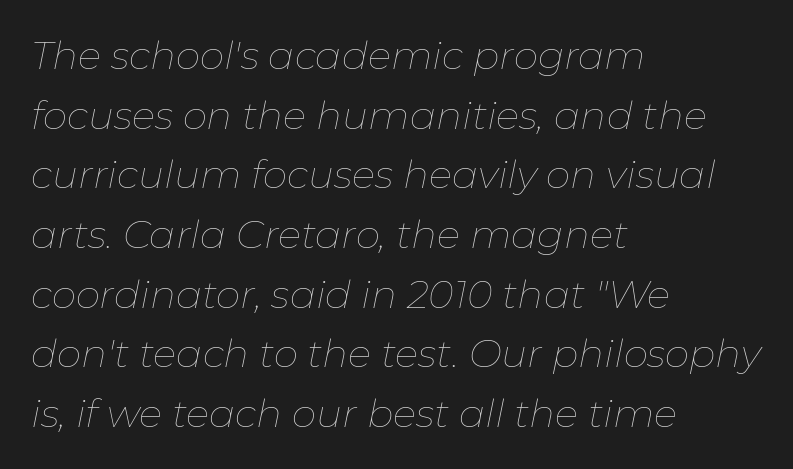
{"italic": "yes", "lean": "right", "slant_degrees": 11, "bold": "no", "weight": "thin", "width": "normal", "stroke_contrast": "low", "x_height": "medium", "monospaced": "no", "underline": "no", "align": "left", "line_spacing": "normal", "line_spacing_ratio": 1.53, "letter_spacing": "normal", "letter_spacing_em": 0.0, "glyph_px": 39}
